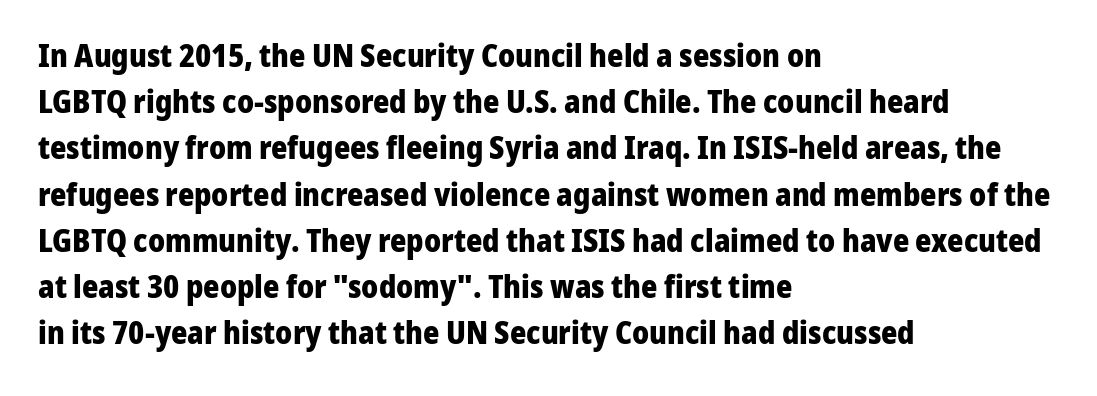
The image shows 31 px heavy sans-serif type, upright; set left-aligned, normal line spacing (1.49x), normal letter spacing, not underlined; low stroke contrast and a medium x-height.
